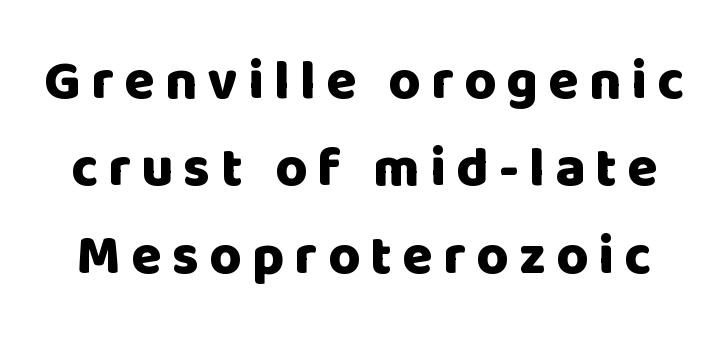
{"serif": "no", "italic": "no", "bold": "yes", "weight": "heavy", "width": "normal", "stroke_contrast": "low", "x_height": "large", "monospaced": "no", "underline": "no", "line_spacing": "normal", "line_spacing_ratio": 1.59, "glyph_px": 55}
